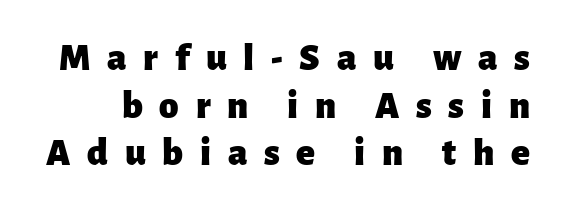
{"serif": "no", "italic": "no", "bold": "yes", "weight": "heavy", "width": "normal", "stroke_contrast": "low", "x_height": "medium", "monospaced": "no", "underline": "no", "line_spacing_ratio": 1.22, "letter_spacing": "wide", "letter_spacing_em": 0.43, "glyph_px": 39}
